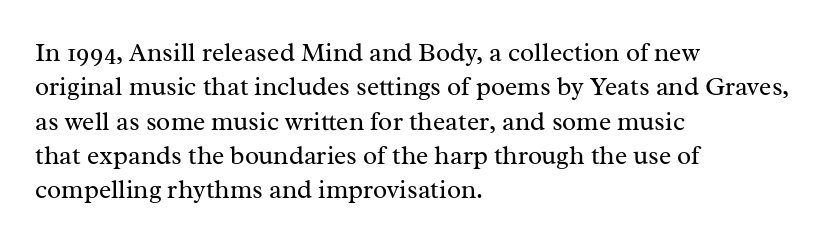
Leftover space on each line is placed entirely after the last word. Notice how the stems are strictly vertical — no italics here. The rendering uses a moderate line-height, typical for paragraphs. Underlining? Definitely not there. A light-to-regular cut is what we see here.
